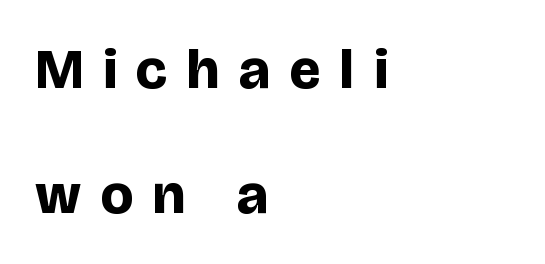
Q: Is the text bold? A: Yes.
Q: Is the text italic (slanted)? A: No, it is upright.
Q: Is the typeface a serif or a sans-serif typeface? A: Sans-serif.
Q: Is the text underlined? A: No.
Q: How is the paragraph aligned? A: Left-aligned.
Q: Is the spacing between letters normal or unusually wide? A: Unusually wide.
Q: Is the spacing between lines tight, normal or loose? A: Loose.
Q: Width (condensed, normal, or wide)? A: Normal.
Q: Stroke contrast? A: Low.
Q: x-height? A: Large.
Q: Monospaced? A: No.
